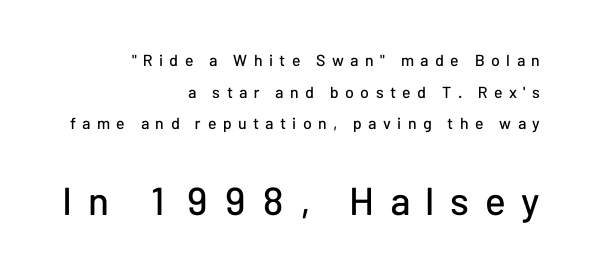
{"serif": "no", "italic": "no", "width": "normal", "stroke_contrast": "low", "x_height": "medium", "monospaced": "no", "underline": "no", "align": "right", "line_spacing": "loose", "line_spacing_ratio": 1.97, "letter_spacing": "wide", "letter_spacing_em": 0.4, "larger_block": "second", "size_ratio": 2.44, "glyph_px": 39}
